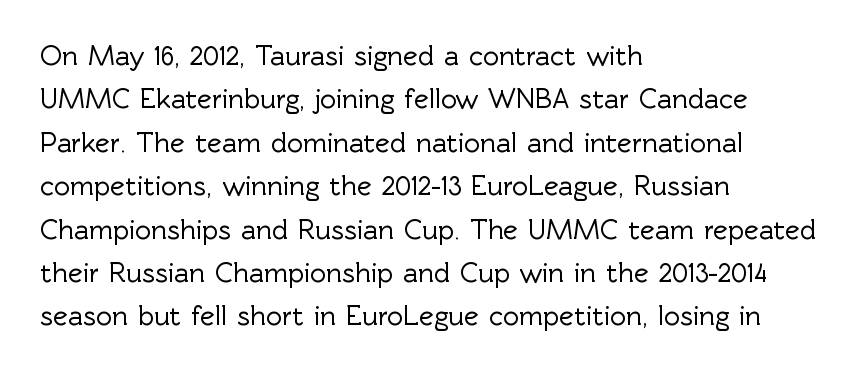
Q: Is the text italic (slanted)? A: No, it is upright.
Q: Is the typeface a serif or a sans-serif typeface? A: Sans-serif.
Q: Is the text underlined? A: No.
Q: How is the paragraph aligned? A: Left-aligned.
Q: Is the spacing between letters normal or unusually wide? A: Normal.
Q: Is the spacing between lines tight, normal or loose? A: Normal.
Q: Width (condensed, normal, or wide)? A: Normal.
Q: x-height? A: Medium.
Q: Monospaced? A: No.
